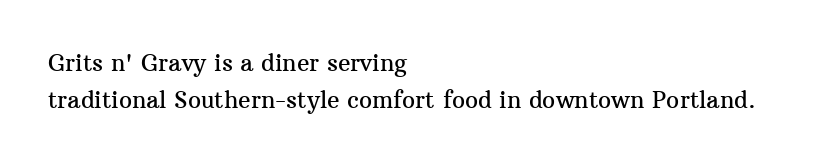
{"italic": "no", "underline": "no", "align": "left", "line_spacing": "normal", "line_spacing_ratio": 1.63, "letter_spacing": "normal", "letter_spacing_em": 0.0, "glyph_px": 23}
